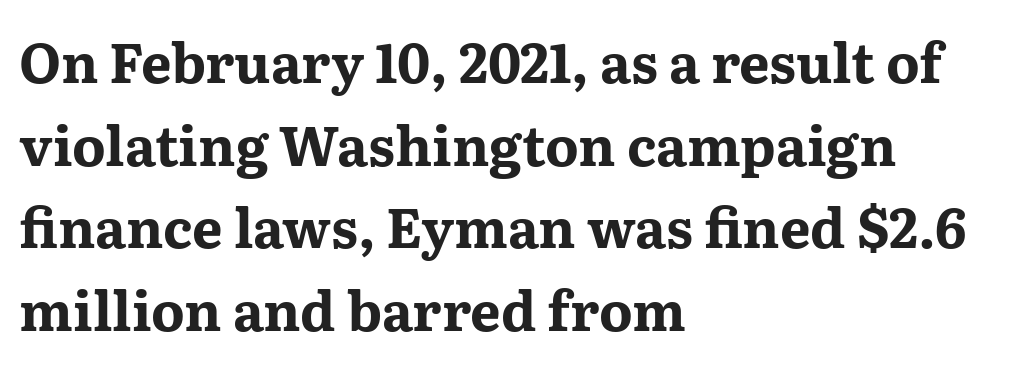
{"serif": "yes", "italic": "no", "bold": "yes", "weight": "bold", "width": "wide", "stroke_contrast": "medium", "x_height": "medium", "monospaced": "no", "underline": "no", "align": "left", "line_spacing": "normal", "line_spacing_ratio": 1.53, "letter_spacing": "normal", "letter_spacing_em": 0.0, "glyph_px": 54}
